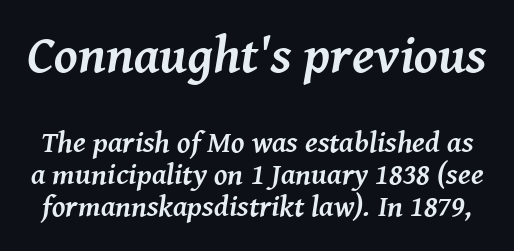
The space between consecutive lines is stingy. The passage shown leans; its letterforms are oblique. Any mark beneath the type? The region is blank. Whoever set this made the first block the dominant, larger element. Tracking value appears to be zero — textbook default spacing. Does the type have serifs? Yes, each stem ends in a small foot.
